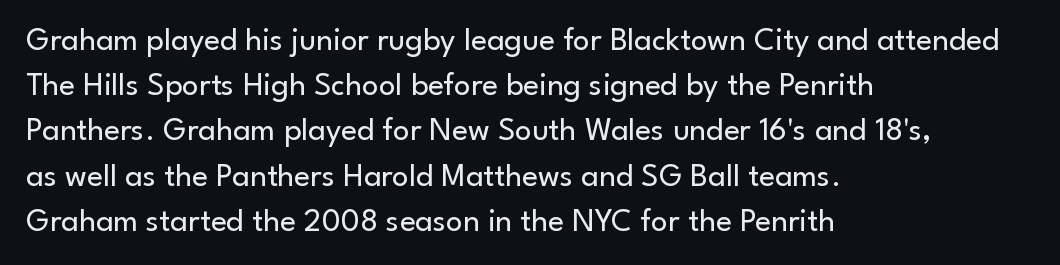
The image shows 33 px regular-weight sans-serif type, upright; set left-aligned, normal line spacing (1.37x), normal letter spacing, not underlined; low stroke contrast and a small x-height.
